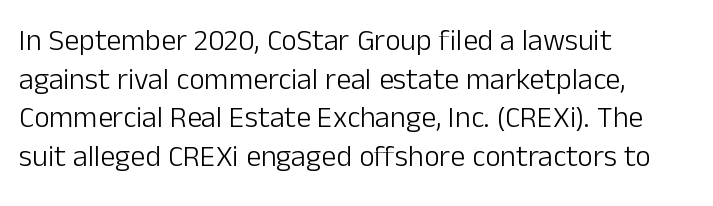
{"serif": "no", "italic": "no", "bold": "no", "weight": "light", "width": "normal", "stroke_contrast": "low", "x_height": "medium", "monospaced": "no", "underline": "no", "align": "left", "line_spacing": "normal", "line_spacing_ratio": 1.29, "letter_spacing": "normal", "letter_spacing_em": 0.0, "glyph_px": 30}
